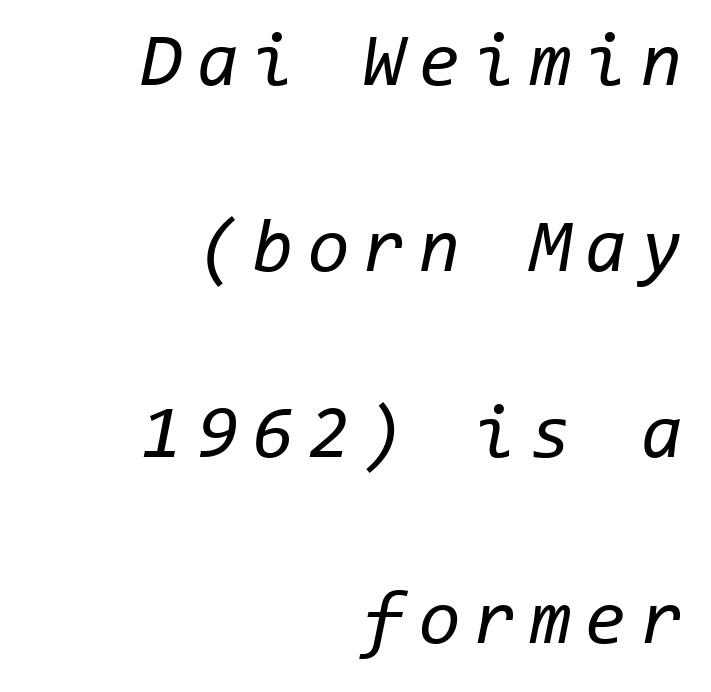
Only glyphs here, with clear space below each row. Every character here occupies the same horizontal width, giving the sample a typewriter-like rhythm. Stems and bowls with no extra thickness — not bold. Casual observation: everything's shoved over to the right. Tall strokes in this sample are angled rather than plumb.
